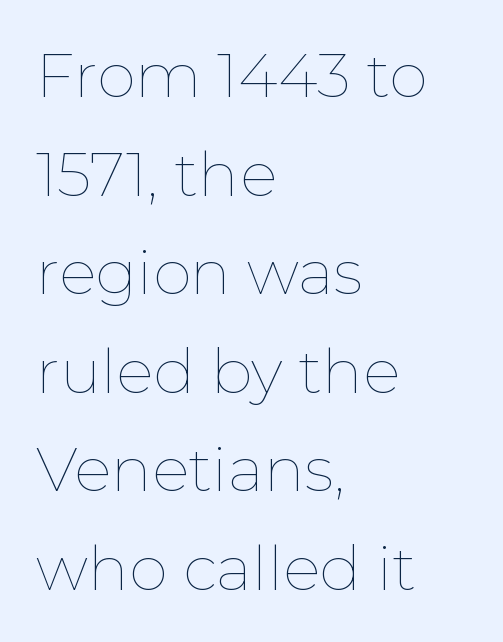
{"italic": "no", "bold": "no", "weight": "thin", "width": "normal", "stroke_contrast": "low", "x_height": "medium", "monospaced": "no", "underline": "no", "align": "left", "line_spacing": "normal", "line_spacing_ratio": 1.59, "letter_spacing": "normal", "letter_spacing_em": 0.0, "glyph_px": 62}
